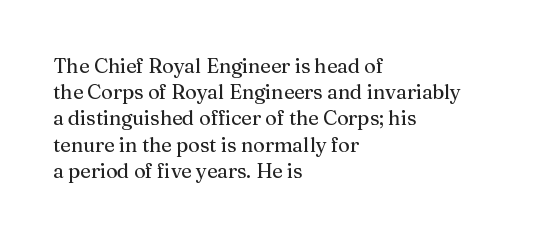
{"italic": "no", "underline": "no", "align": "left", "line_spacing": "normal", "line_spacing_ratio": 1.31, "letter_spacing": "normal", "letter_spacing_em": 0.0, "glyph_px": 20}
